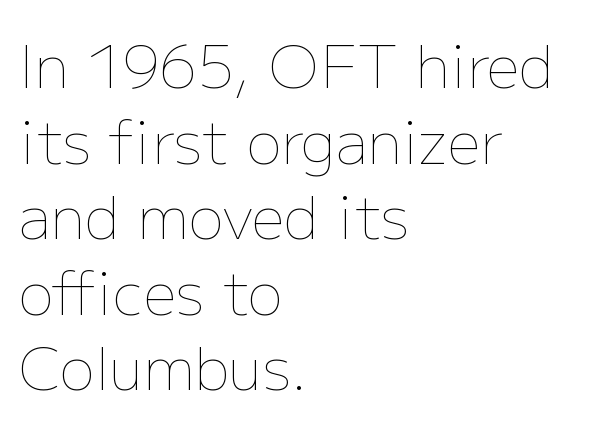
{"italic": "no", "bold": "no", "weight": "thin", "width": "normal", "stroke_contrast": "low", "x_height": "medium", "monospaced": "no", "underline": "no", "align": "left", "line_spacing": "normal", "line_spacing_ratio": 1.28, "letter_spacing": "normal", "letter_spacing_em": 0.0, "glyph_px": 59}
